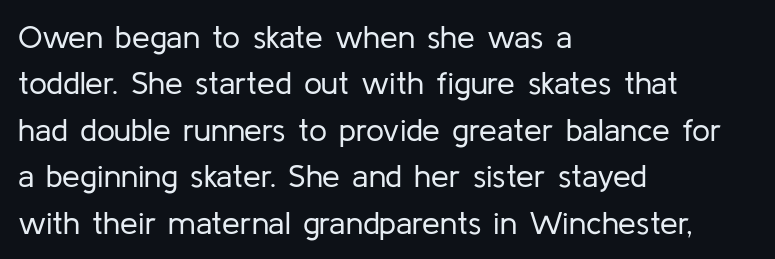
Q: Is the text bold? A: No.
Q: Is the text italic (slanted)? A: No, it is upright.
Q: Is the typeface a serif or a sans-serif typeface? A: Sans-serif.
Q: Is the text underlined? A: No.
Q: How is the paragraph aligned? A: Left-aligned.
Q: Is the spacing between letters normal or unusually wide? A: Normal.
Q: Is the spacing between lines tight, normal or loose? A: Normal.
Q: Width (condensed, normal, or wide)? A: Normal.
Q: Stroke contrast? A: Low.
Q: x-height? A: Medium.
Q: Monospaced? A: No.
